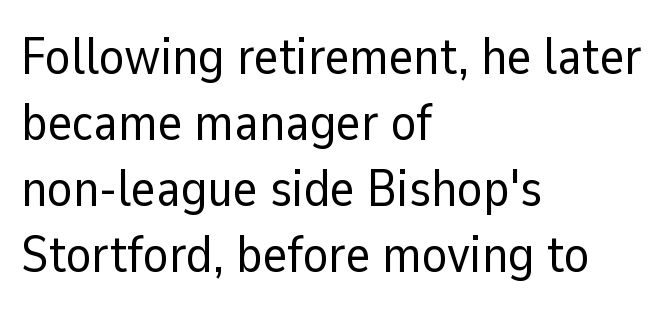
The image shows 52 px regular-weight sans-serif type, upright; set left-aligned, normal line spacing (1.27x), normal letter spacing, not underlined; low stroke contrast and a medium x-height.
